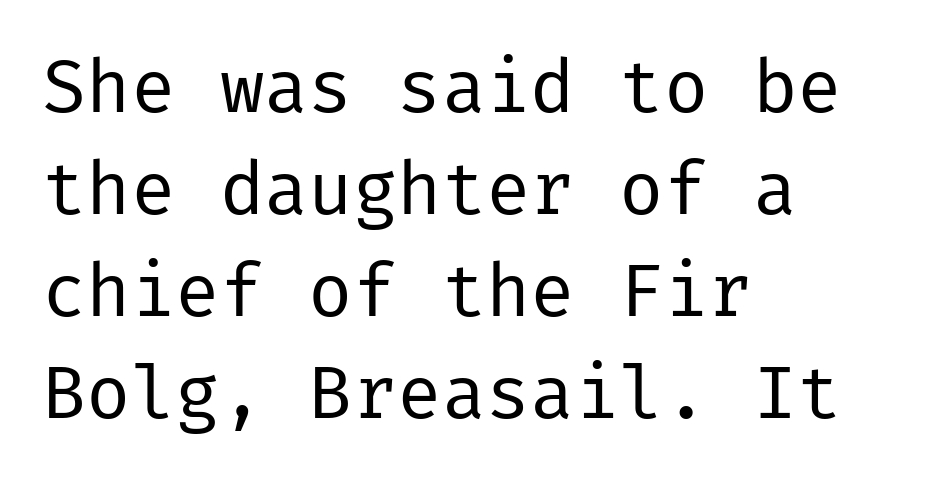
The image shows 74 px regular-weight sans-serif type, upright; set left-aligned, normal line spacing (1.38x), normal letter spacing, not underlined; low stroke contrast and a medium x-height.
